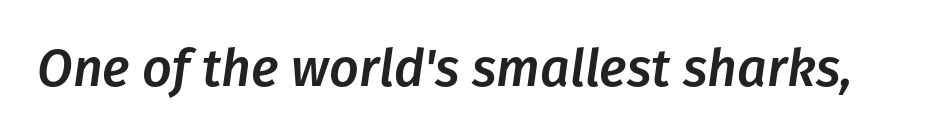
{"italic": "yes", "lean": "right", "slant_degrees": 8, "width": "normal", "stroke_contrast": "low", "x_height": "medium", "monospaced": "no", "underline": "no", "letter_spacing": "normal", "letter_spacing_em": 0.0, "glyph_px": 52}
